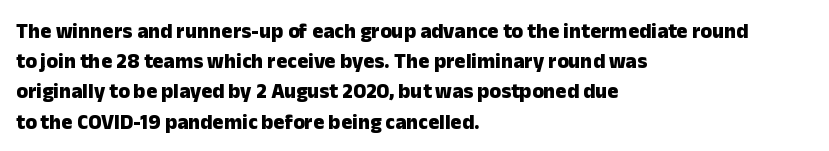
Emphasis by weight is at full strength: bold. Compared with typical body copy, the letter spacing here is the same. The passage shown is not underscored anywhere. Each new line begins a customary step beneath the previous one.
